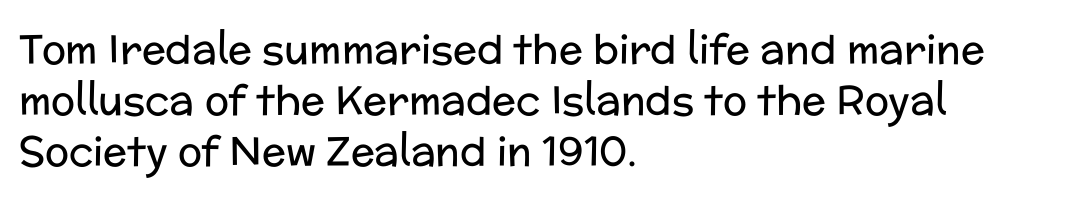
Horizontal alignment here is leftward, the default for most running prose. Evenly set lines give the paragraph a standard silhouette. Plain, unruled lines of type. The axis of the letterforms is exactly vertical.
